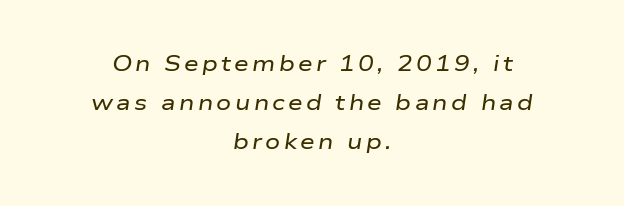
The image shows 21 px text type, italic (leaning right); set centered, line spacing 1.85x, not underlined.
